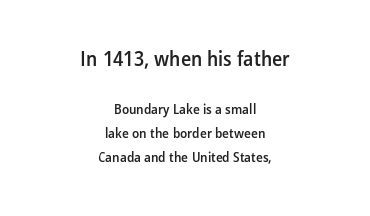
The sample has been set in demibold, a notch under bold. Words float on clear page, feet unadorned. If you folded the block vertically in half, each line would mirror itself in length. Rendered with straight, roman letterforms.
